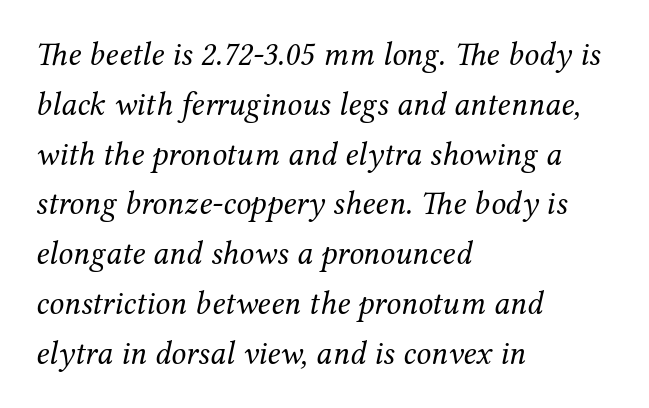
{"serif": "yes", "italic": "yes", "lean": "right", "slant_degrees": 12, "bold": "no", "weight": "regular", "width": "normal", "stroke_contrast": "medium", "x_height": "medium", "monospaced": "no", "underline": "no", "align": "left", "line_spacing": "normal", "line_spacing_ratio": 1.51, "letter_spacing": "normal", "letter_spacing_em": 0.0, "glyph_px": 33}
